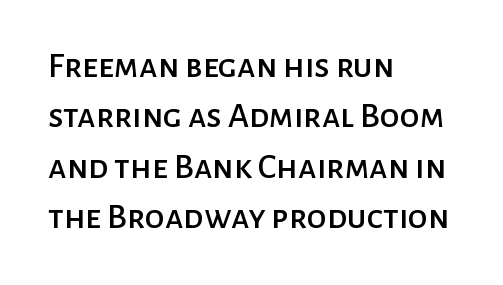
Rule under the text: the space is simply empty. Nope, not italic — everything's standing straight. Varying glyph widths throughout — classic text-font behaviour. Line beginnings align vertically; line endings do not.
